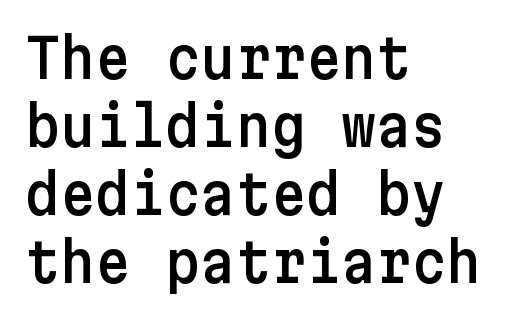
Q: Is the text italic (slanted)? A: No, it is upright.
Q: Is the typeface a serif or a sans-serif typeface? A: Sans-serif.
Q: Is the text underlined? A: No.
Q: How is the paragraph aligned? A: Left-aligned.
Q: Is the spacing between letters normal or unusually wide? A: Normal.
Q: Is the spacing between lines tight, normal or loose? A: Normal.
Q: Width (condensed, normal, or wide)? A: Normal.
Q: Stroke contrast? A: Low.
Q: x-height? A: Medium.
